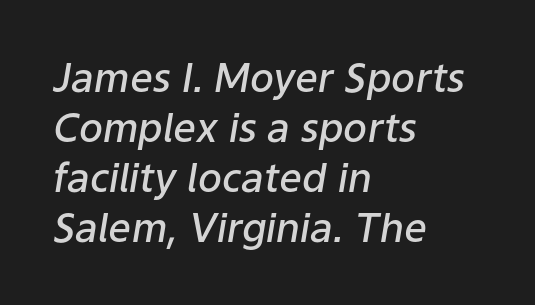
The image shows 40 px semibold type, italic (leaning right); set left-aligned, normal line spacing (1.25x), normal letter spacing, not underlined; low stroke contrast and a medium x-height.
